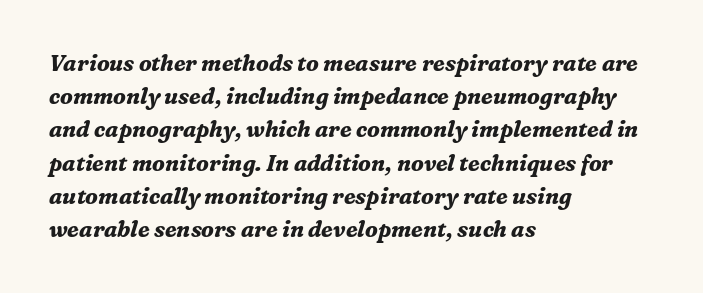
{"italic": "yes", "lean": "right", "slant_degrees": 16, "bold": "yes", "underline": "no", "align": "left", "line_spacing": "normal", "line_spacing_ratio": 1.51, "letter_spacing": "normal", "letter_spacing_em": 0.0, "glyph_px": 22}
